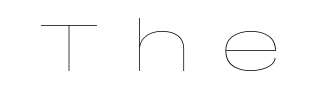
The image shows 68 px thin, wide type, upright; set unusually wide letter spacing (+0.44 em), not underlined; low stroke contrast and a large x-height.
